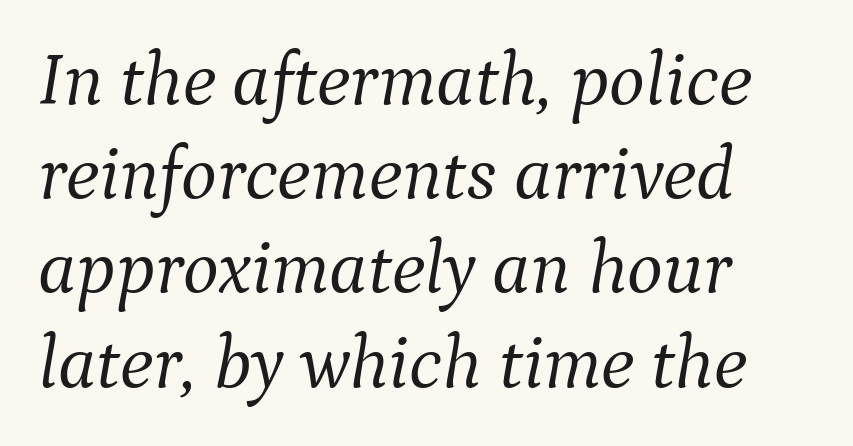
{"serif": "yes", "italic": "yes", "lean": "right", "slant_degrees": 9, "bold": "no", "weight": "light", "width": "normal", "stroke_contrast": "medium", "x_height": "medium", "monospaced": "no", "underline": "no", "align": "left", "line_spacing_ratio": 1.24, "letter_spacing": "normal", "letter_spacing_em": 0.0, "glyph_px": 76}
